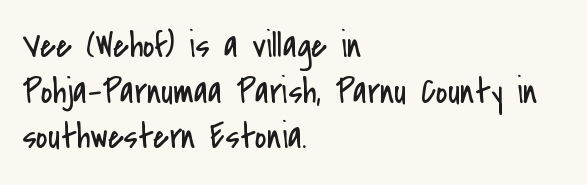
{"serif": "no", "italic": "no", "bold": "no", "weight": "regular", "width": "condensed", "stroke_contrast": "low", "x_height": "small", "monospaced": "no", "underline": "no", "align": "left", "line_spacing": "normal", "line_spacing_ratio": 1.27, "letter_spacing": "normal", "letter_spacing_em": 0.0, "glyph_px": 36}
